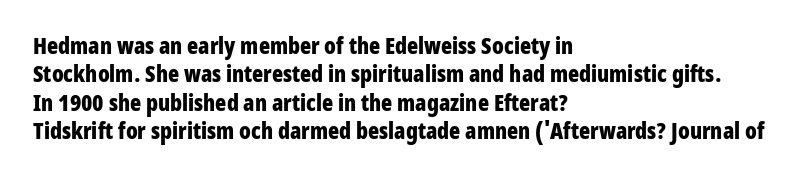
{"italic": "no", "bold": "yes", "underline": "no", "align": "left", "line_spacing_ratio": 1.23, "letter_spacing": "normal", "letter_spacing_em": 0.0, "glyph_px": 23}
